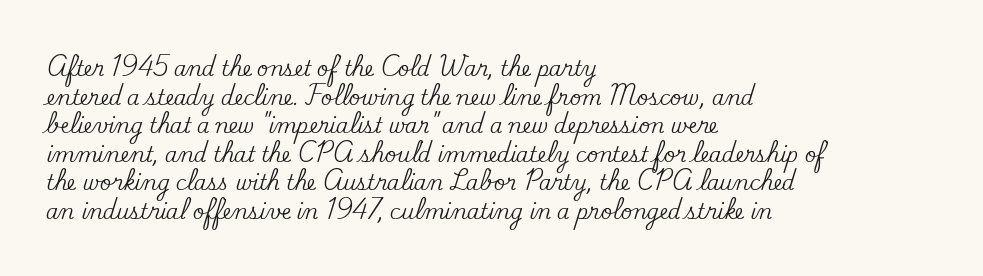
The image shows 20 px text type; set left-aligned, normal line spacing (1.43x), normal letter spacing, not underlined.
